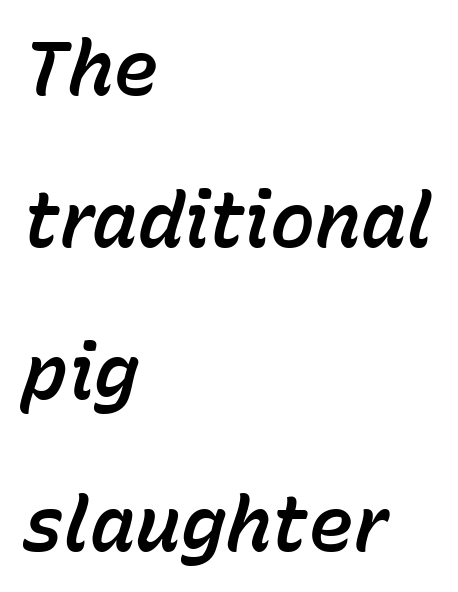
{"italic": "yes", "lean": "right", "slant_degrees": 15, "width": "normal", "stroke_contrast": "low", "x_height": "medium", "monospaced": "no", "underline": "no", "align": "left", "line_spacing": "loose", "line_spacing_ratio": 2.0, "letter_spacing": "normal", "letter_spacing_em": 0.0, "glyph_px": 76}
